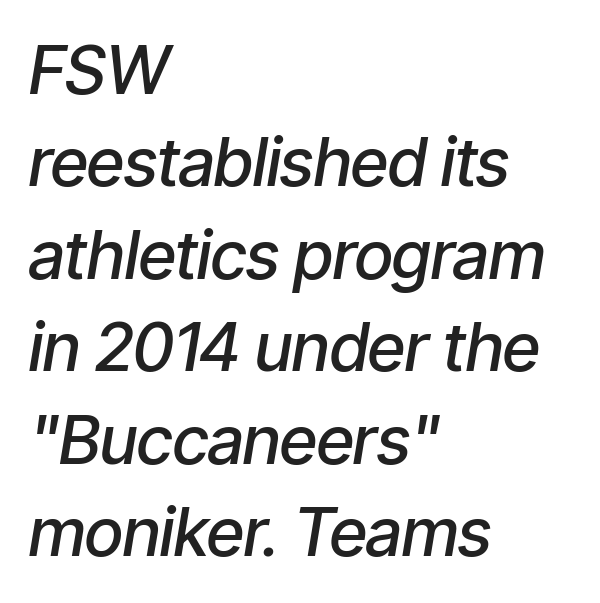
The image shows 67 px semibold, condensed type, italic (leaning right); set left-aligned, normal line spacing (1.38x), normal letter spacing, not underlined; low stroke contrast and a medium x-height.
